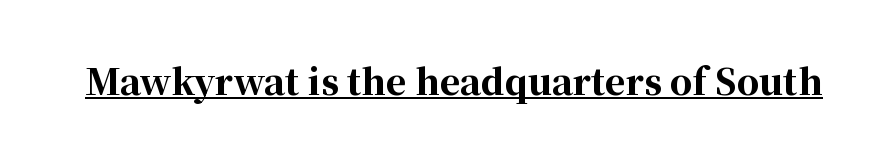
Varying glyph widths throughout — classic text-font behaviour. Somebody hit Ctrl+U on this one — the words are underlined. The passage shown is typeset with a serif family. Nothing unusual about the tracking: characters are spaced as the font intends.
